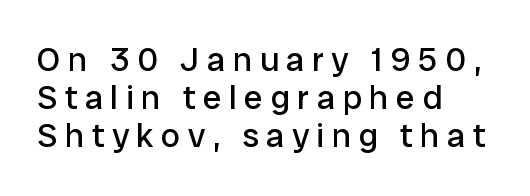
Q: Is the text bold? A: No.
Q: Is the text italic (slanted)? A: No, it is upright.
Q: Is the typeface a serif or a sans-serif typeface? A: Sans-serif.
Q: Is the text underlined? A: No.
Q: How is the paragraph aligned? A: Left-aligned.
Q: Is the spacing between letters normal or unusually wide? A: Unusually wide.
Q: Is the spacing between lines tight, normal or loose? A: Tight.
Q: Width (condensed, normal, or wide)? A: Normal.
Q: Stroke contrast? A: Low.
Q: x-height? A: Medium.
Q: Monospaced? A: No.
